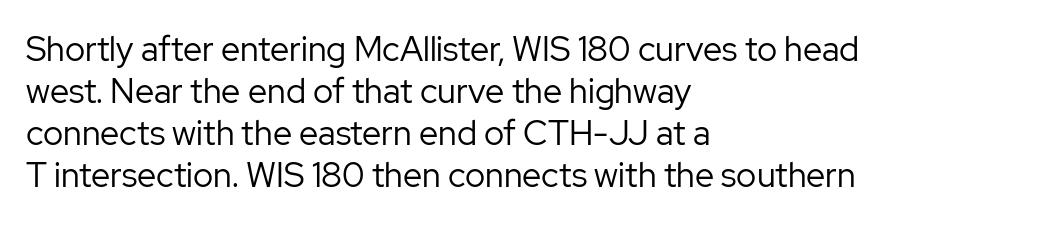
Q: Is the text bold? A: No.
Q: Is the text italic (slanted)? A: No, it is upright.
Q: Is the typeface a serif or a sans-serif typeface? A: Sans-serif.
Q: Is the text underlined? A: No.
Q: How is the paragraph aligned? A: Left-aligned.
Q: Is the spacing between letters normal or unusually wide? A: Normal.
Q: Width (condensed, normal, or wide)? A: Normal.
Q: Stroke contrast? A: Low.
Q: x-height? A: Medium.
Q: Monospaced? A: No.
